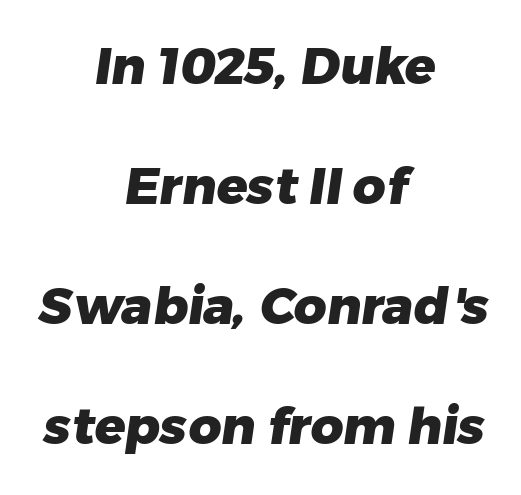
Q: Is the text bold? A: Yes.
Q: Is the typeface a serif or a sans-serif typeface? A: Sans-serif.
Q: Is the text underlined? A: No.
Q: How is the paragraph aligned? A: Centered.
Q: Is the spacing between letters normal or unusually wide? A: Normal.
Q: Is the spacing between lines tight, normal or loose? A: Loose.
Q: Width (condensed, normal, or wide)? A: Normal.
Q: Stroke contrast? A: Low.
Q: x-height? A: Medium.
Q: Monospaced? A: No.
